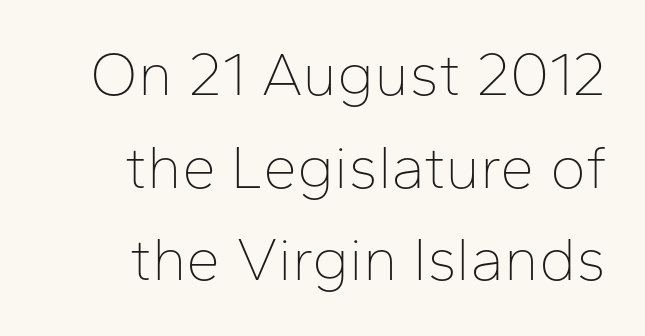
The image shows 61 px thin sans-serif type, upright; set right-aligned, normal line spacing (1.52x), normal letter spacing, not underlined; low stroke contrast and a medium x-height.
